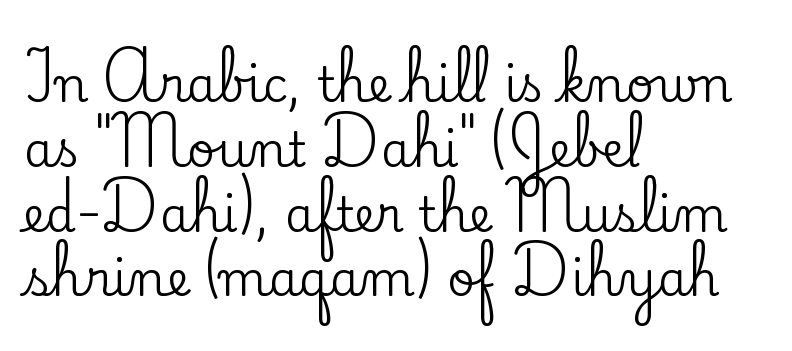
The image shows 48 px serif type, upright; set left-aligned, normal line spacing (1.35x), normal letter spacing, not underlined; low stroke contrast and a small x-height.
